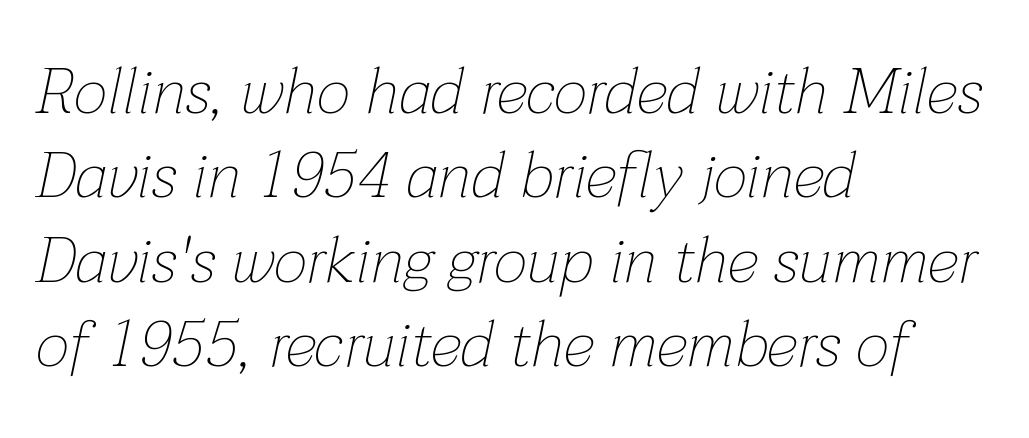
{"italic": "yes", "lean": "right", "slant_degrees": 12, "bold": "no", "weight": "thin", "width": "normal", "stroke_contrast": "low", "x_height": "medium", "monospaced": "no", "underline": "no", "align": "left", "line_spacing": "normal", "line_spacing_ratio": 1.3, "letter_spacing": "normal", "letter_spacing_em": 0.0, "glyph_px": 65}
